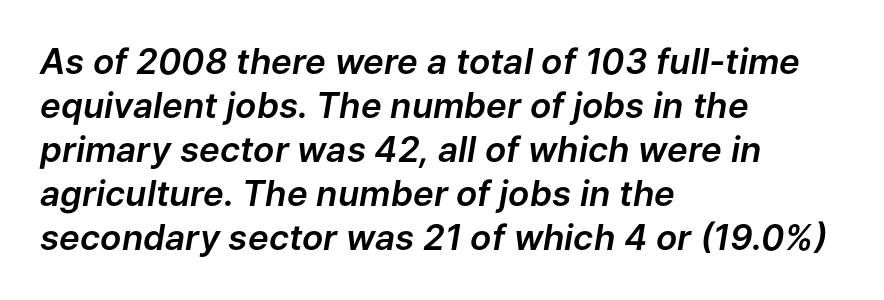
{"italic": "yes", "lean": "right", "slant_degrees": 9, "width": "normal", "stroke_contrast": "low", "x_height": "medium", "monospaced": "no", "underline": "no", "align": "left", "line_spacing": "normal", "line_spacing_ratio": 1.26, "letter_spacing": "normal", "letter_spacing_em": 0.0, "glyph_px": 35}
